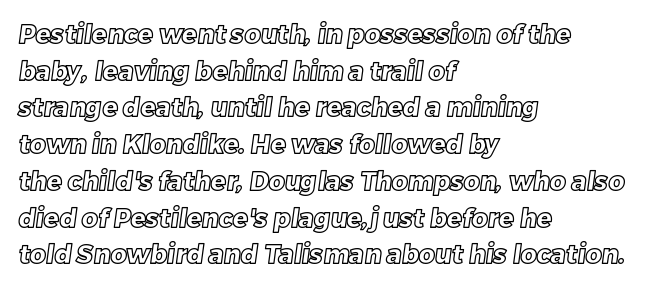
The image shows 25 px text type; set left-aligned, normal line spacing (1.47x), normal letter spacing, not underlined.
